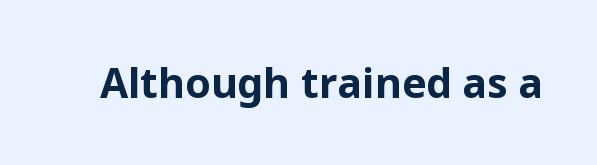
The image shows 41 px bold sans-serif type, upright; set normal letter spacing, not underlined; low stroke contrast and a medium x-height.
